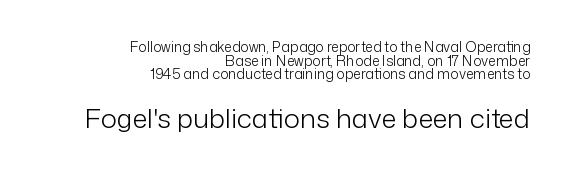
The image shows 27 px text type, upright; set right-aligned, tight line spacing (0.97x), normal letter spacing, not underlined; the second (bottom) block is 1.93x larger.
